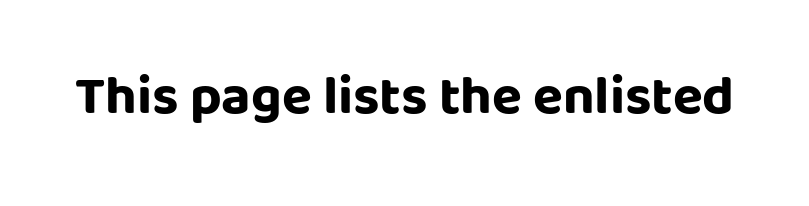
The image shows 55 px bold sans-serif type, upright; set normal letter spacing, not underlined; low stroke contrast and a large x-height.
